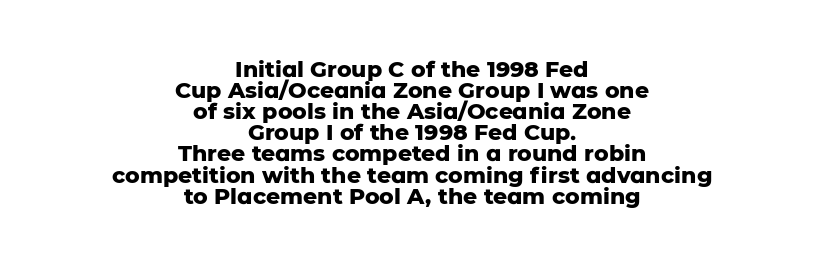
Q: Is the text bold? A: Yes.
Q: Is the text italic (slanted)? A: No, it is upright.
Q: Is the text underlined? A: No.
Q: How is the paragraph aligned? A: Centered.
Q: Is the spacing between letters normal or unusually wide? A: Normal.
Q: Is the spacing between lines tight, normal or loose? A: Tight.
